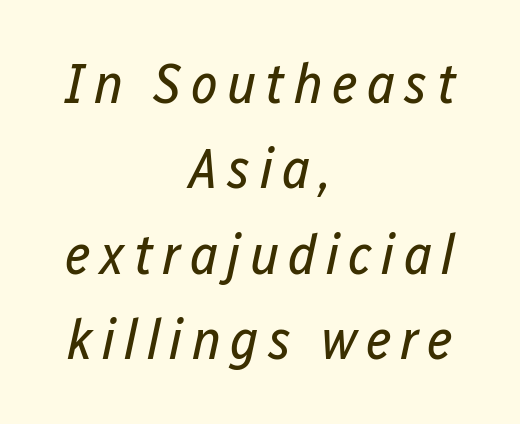
Q: Is the text bold? A: No.
Q: Is the text italic (slanted)? A: Yes, it leans right by about 12 degrees.
Q: Is the text underlined? A: No.
Q: How is the paragraph aligned? A: Centered.
Q: Is the spacing between lines tight, normal or loose? A: Normal.
Q: Width (condensed, normal, or wide)? A: Condensed.
Q: Stroke contrast? A: Low.
Q: x-height? A: Medium.
Q: Monospaced? A: No.
